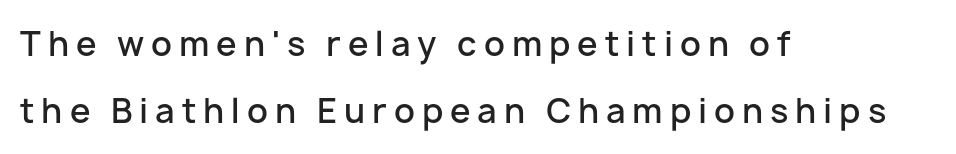
The image shows 33 px semibold sans-serif type, upright; set left-aligned, loose line spacing (2.03x), unusually wide letter spacing (+0.21 em), not underlined; low stroke contrast and a medium x-height.
